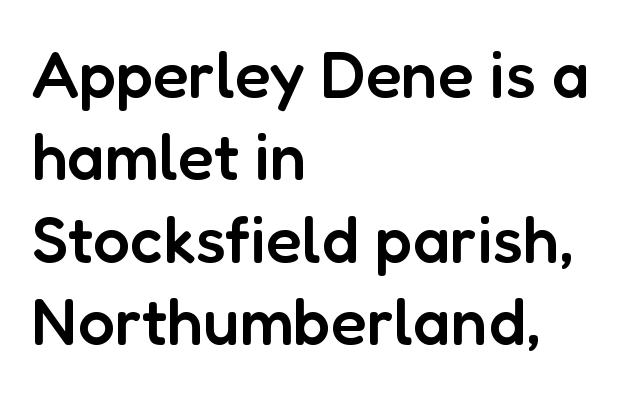
{"serif": "no", "italic": "no", "bold": "semi", "weight": "semibold", "width": "normal", "stroke_contrast": "low", "x_height": "medium", "monospaced": "no", "underline": "no", "align": "left", "line_spacing": "normal", "line_spacing_ratio": 1.25, "letter_spacing": "normal", "letter_spacing_em": 0.0, "glyph_px": 66}
